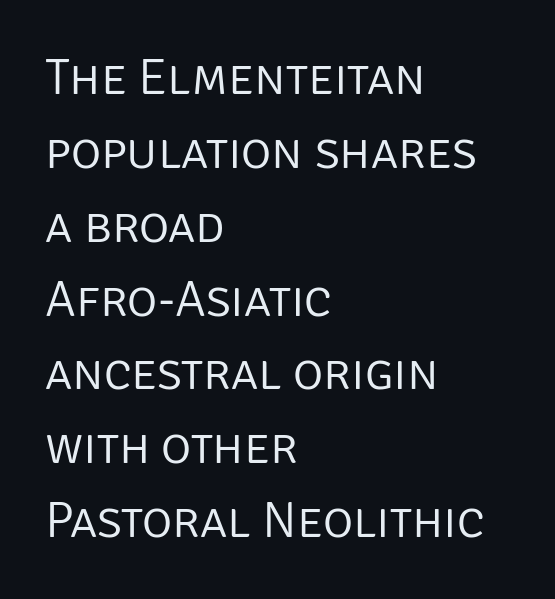
Q: Is the text bold? A: No.
Q: Is the text italic (slanted)? A: No, it is upright.
Q: Is the typeface a serif or a sans-serif typeface? A: Sans-serif.
Q: Is the text underlined? A: No.
Q: How is the paragraph aligned? A: Left-aligned.
Q: Is the spacing between letters normal or unusually wide? A: Normal.
Q: Is the spacing between lines tight, normal or loose? A: Normal.
Q: Width (condensed, normal, or wide)? A: Normal.
Q: Stroke contrast? A: Low.
Q: x-height? A: Large.
Q: Monospaced? A: No.
